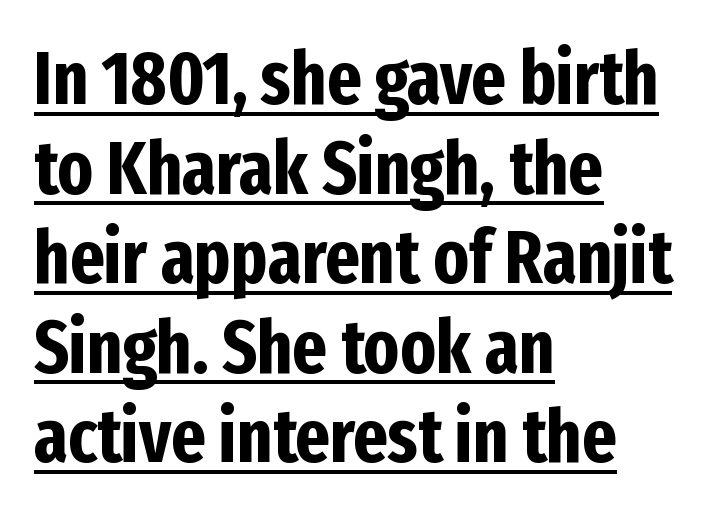
Q: Is the text bold? A: Yes.
Q: Is the text italic (slanted)? A: No, it is upright.
Q: Is the typeface a serif or a sans-serif typeface? A: Sans-serif.
Q: Is the text underlined? A: Yes.
Q: How is the paragraph aligned? A: Left-aligned.
Q: Is the spacing between letters normal or unusually wide? A: Normal.
Q: Width (condensed, normal, or wide)? A: Condensed.
Q: Stroke contrast? A: Low.
Q: x-height? A: Medium.
Q: Monospaced? A: No.
